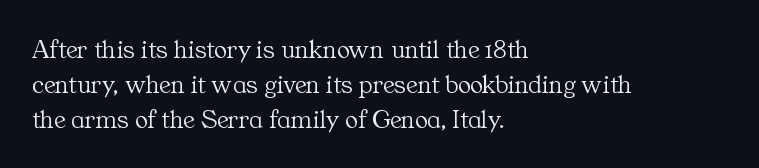
Q: Is the text bold? A: No.
Q: Is the text italic (slanted)? A: No, it is upright.
Q: Is the text underlined? A: No.
Q: How is the paragraph aligned? A: Left-aligned.
Q: Is the spacing between letters normal or unusually wide? A: Normal.
Q: Is the spacing between lines tight, normal or loose? A: Normal.
